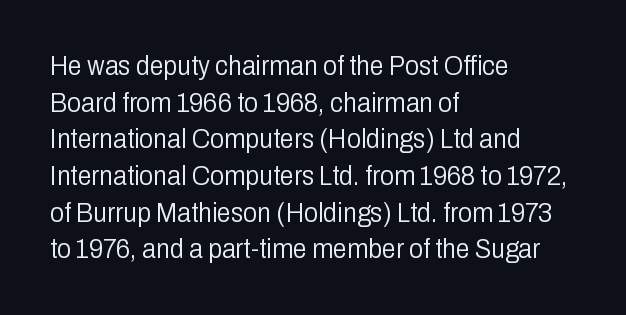
Q: Is the text bold? A: No.
Q: Is the text italic (slanted)? A: No, it is upright.
Q: Is the typeface a serif or a sans-serif typeface? A: Sans-serif.
Q: Is the text underlined? A: No.
Q: How is the paragraph aligned? A: Left-aligned.
Q: Is the spacing between letters normal or unusually wide? A: Normal.
Q: Is the spacing between lines tight, normal or loose? A: Normal.
Q: Width (condensed, normal, or wide)? A: Condensed.
Q: Stroke contrast? A: Low.
Q: x-height? A: Medium.
Q: Monospaced? A: No.
